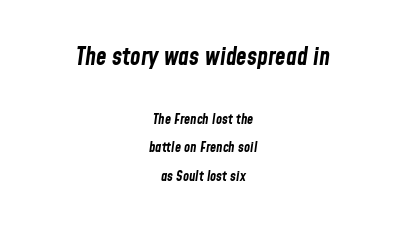
{"italic": "yes", "lean": "right", "slant_degrees": 8, "bold": "yes", "underline": "no", "align": "center", "line_spacing": "loose", "line_spacing_ratio": 2.06, "letter_spacing": "normal", "letter_spacing_em": 0.0, "larger_block": "first", "size_ratio": 1.71, "glyph_px": 24}
